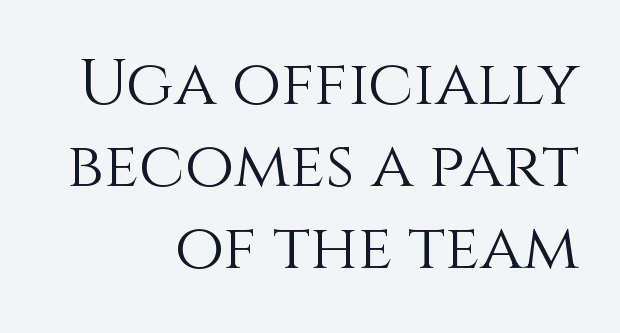
Q: Is the text bold? A: No.
Q: Is the text italic (slanted)? A: No, it is upright.
Q: Is the text underlined? A: No.
Q: How is the paragraph aligned? A: Right-aligned.
Q: Is the spacing between letters normal or unusually wide? A: Normal.
Q: Is the spacing between lines tight, normal or loose? A: Normal.
Q: Width (condensed, normal, or wide)? A: Normal.
Q: Stroke contrast? A: Medium.
Q: x-height? A: Large.
Q: Monospaced? A: No.
